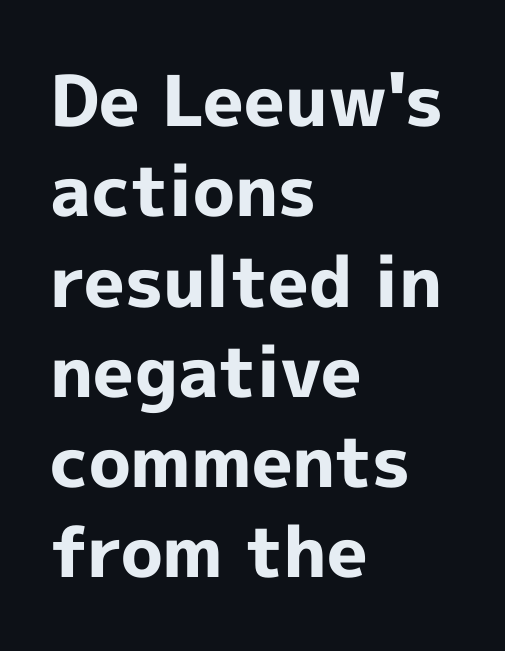
The typography opts for an upright posture over an oblique one. Each letter keeps its own natural width here, so spacing adapts to shape. The line-height multiplier appears to be the usual default. The passage shown is not underscored anywhere. Regarding serifs, this sample does without them. Between one letter and the next there's only the usual sliver of space.
